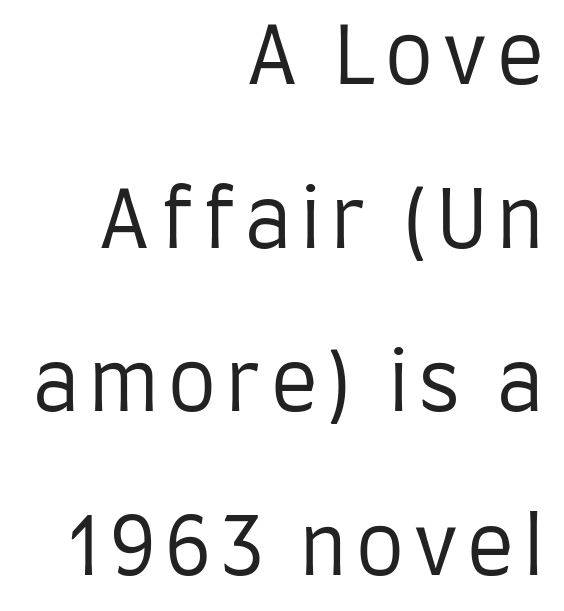
Stroke terminals: plain, sans-serif. Vertical strokes here are truly vertical. This block would shrink considerably if given ordinary leading; it's expanded now. Descender tails drop into unmarked territory.
